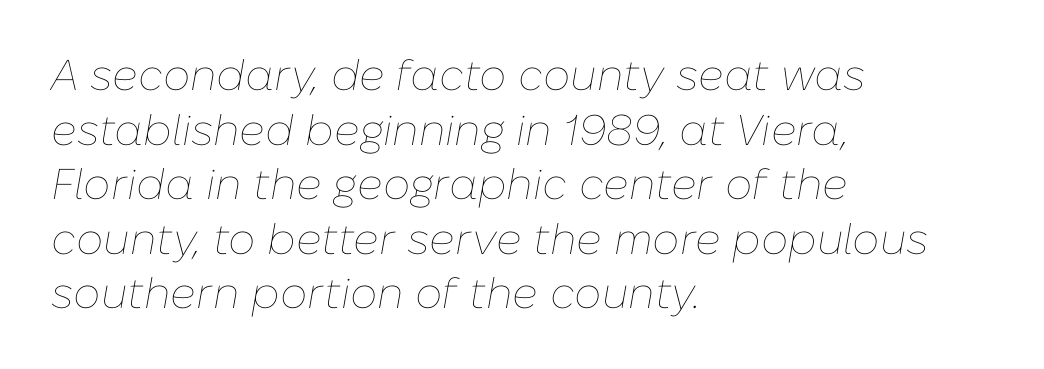
These lines keep a tight, regular rhythm from letter to letter. Think standard paragraph weight, or any step lighter than that. The typesetter chose a ragged-right arrangement here. Descenders hang freely into open space.
